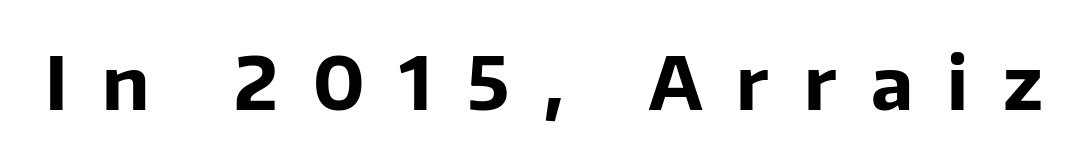
Is the type bold? Yes — the strokes are clearly thick and heavy. What stands out about the letter spacing? Its width — letters are far apart. Think of a printed novel: that variable character pitch is what you see here. Decoration check: the copy has no underline.
